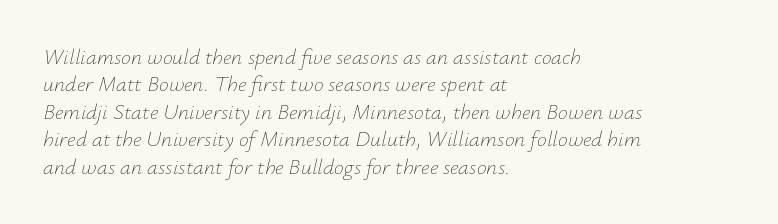
{"italic": "yes", "lean": "right", "slant_degrees": 12, "bold": "no", "underline": "no", "align": "left", "line_spacing": "normal", "line_spacing_ratio": 1.25, "letter_spacing": "normal", "letter_spacing_em": 0.0, "glyph_px": 22}
